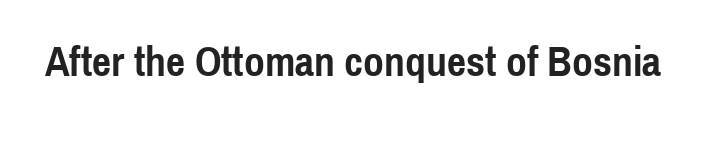
Q: Is the text bold? A: Yes.
Q: Is the text italic (slanted)? A: No, it is upright.
Q: Is the typeface a serif or a sans-serif typeface? A: Sans-serif.
Q: Is the text underlined? A: No.
Q: Is the spacing between letters normal or unusually wide? A: Normal.
Q: Width (condensed, normal, or wide)? A: Condensed.
Q: x-height? A: Medium.
Q: Monospaced? A: No.
